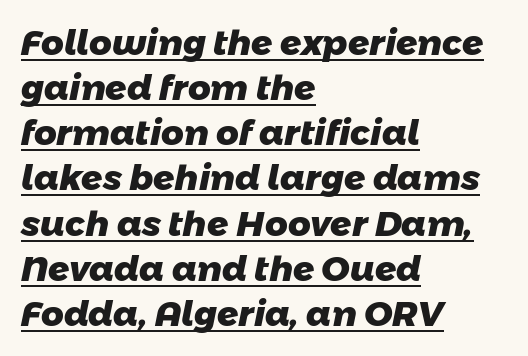
The image shows 35 px heavy sans-serif type; set left-aligned, normal line spacing (1.29x), normal letter spacing, underlined; low stroke contrast and a medium x-height.
